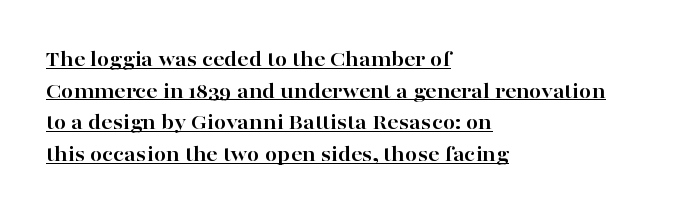
{"italic": "no", "bold": "yes", "underline": "yes", "align": "left", "line_spacing": "normal", "line_spacing_ratio": 1.44, "letter_spacing": "normal", "letter_spacing_em": 0.0, "glyph_px": 22}
